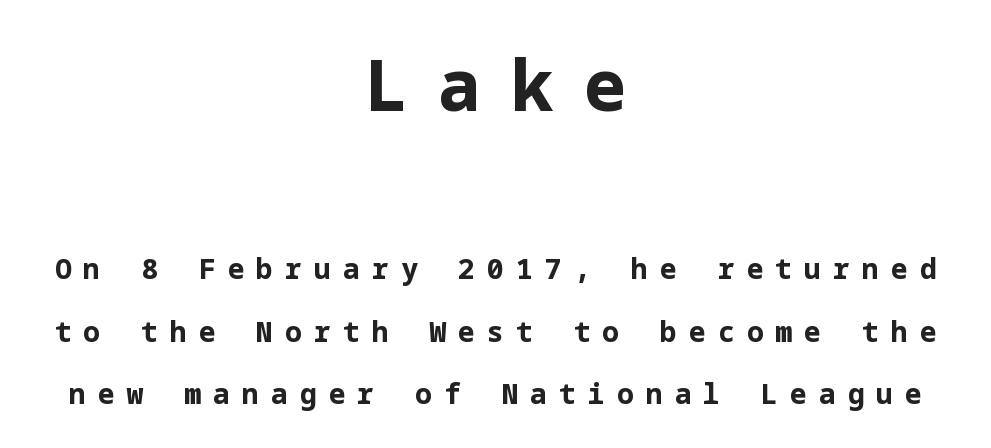
The image shows 71 px bold sans-serif type, upright; set centered, loose line spacing (2.22x), unusually wide letter spacing (+0.43 em), not underlined; the first (top) block is 2.54x larger; low stroke contrast and a medium x-height.
